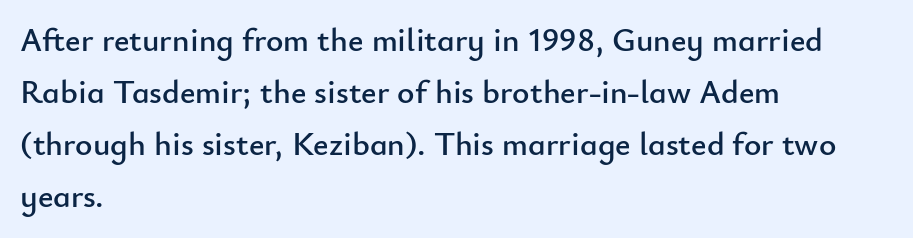
Each letter keeps its own natural width here, so spacing adapts to shape. Type style note: lacks serifs. A normal amount of white space separates one row of letters from the next. Posture: upright roman. This sample uses plain, unmodified letter spacing.
